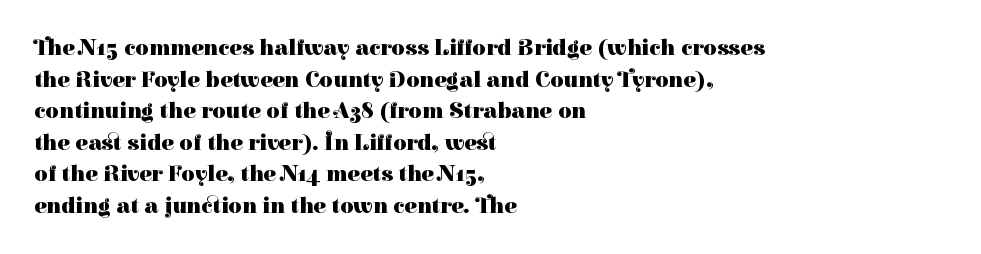
The image shows 23 px bold type, upright; set left-aligned, normal line spacing (1.37x), normal letter spacing, not underlined.
